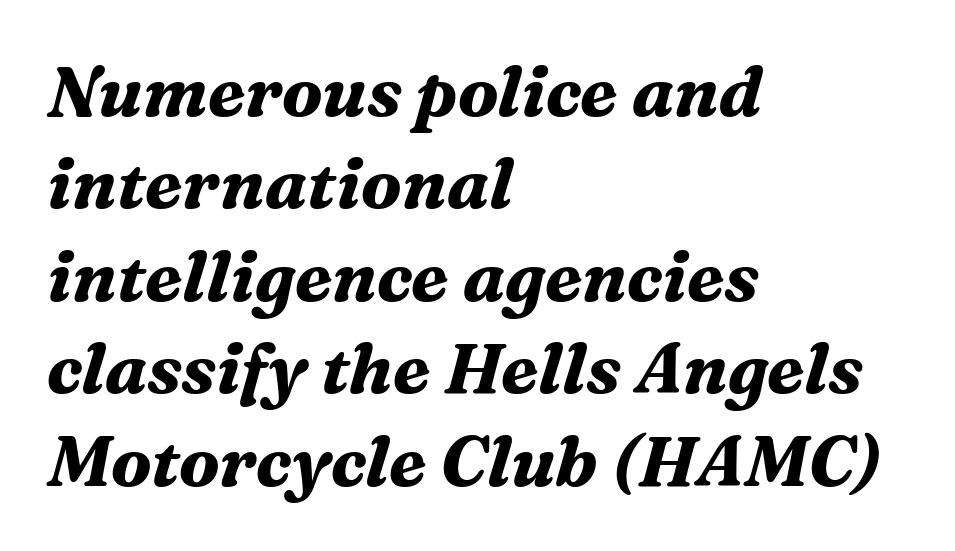
The image shows 70 px bold serif type, italic (leaning right); set left-aligned, normal line spacing (1.32x), normal letter spacing, not underlined; medium stroke contrast and a medium x-height.
